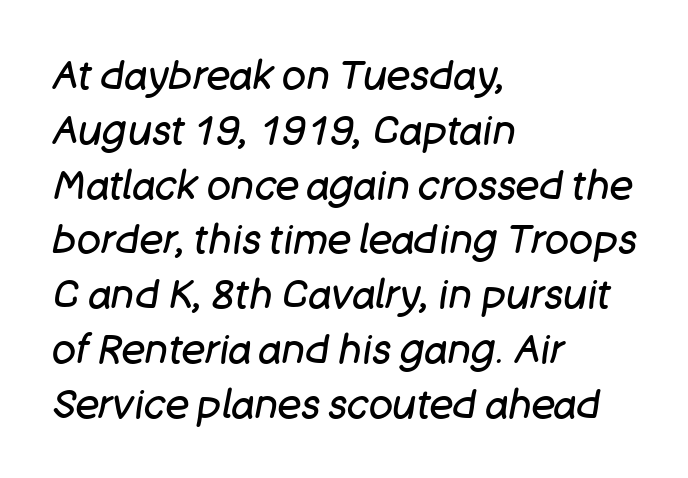
Q: Is the text bold? A: No.
Q: Is the text italic (slanted)? A: Yes, it leans right by about 11 degrees.
Q: Is the text underlined? A: No.
Q: How is the paragraph aligned? A: Left-aligned.
Q: Is the spacing between letters normal or unusually wide? A: Normal.
Q: Is the spacing between lines tight, normal or loose? A: Normal.
Q: Width (condensed, normal, or wide)? A: Normal.
Q: Stroke contrast? A: Low.
Q: x-height? A: Large.
Q: Monospaced? A: No.
